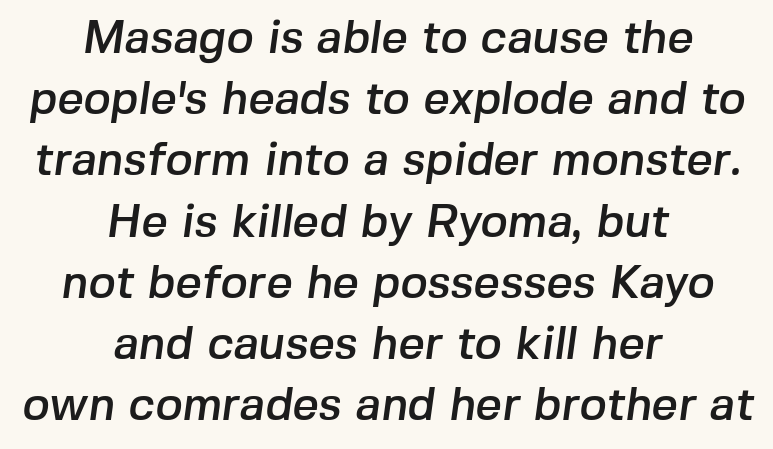
Q: Is the typeface a serif or a sans-serif typeface? A: Sans-serif.
Q: Is the text underlined? A: No.
Q: How is the paragraph aligned? A: Centered.
Q: Is the spacing between letters normal or unusually wide? A: Normal.
Q: Is the spacing between lines tight, normal or loose? A: Normal.
Q: Width (condensed, normal, or wide)? A: Normal.
Q: Stroke contrast? A: Low.
Q: x-height? A: Medium.
Q: Monospaced? A: No.
